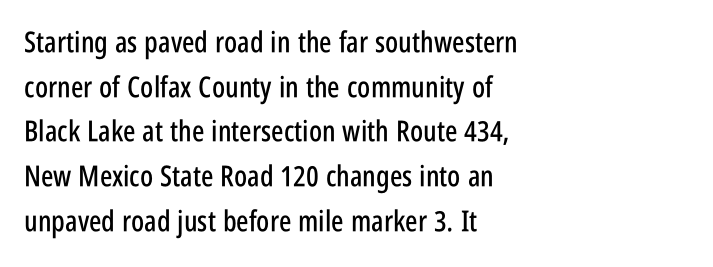
Short note: letters normally spaced. Baseline-to-baseline distance is the conventional proportion of letter height. The designer went with a sans here, leaving each stem footless. Typeset ragged right — the left edge is the straight one. Style check: upright.
